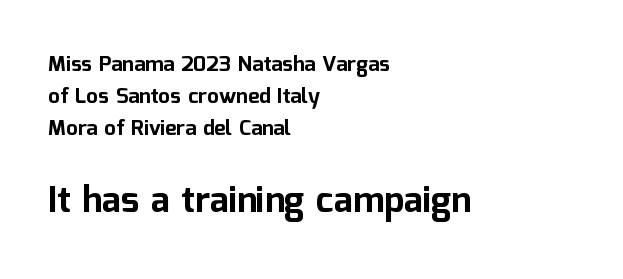
{"serif": "no", "italic": "no", "bold": "yes", "weight": "bold", "width": "normal", "stroke_contrast": "low", "x_height": "medium", "monospaced": "no", "underline": "no", "align": "left", "line_spacing": "normal", "line_spacing_ratio": 1.52, "letter_spacing": "normal", "letter_spacing_em": 0.0, "larger_block": "second", "size_ratio": 1.71, "glyph_px": 36}
